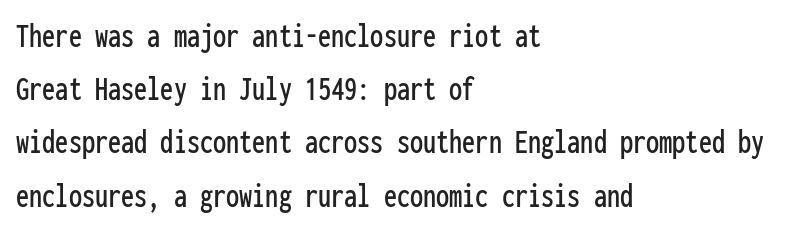
{"serif": "no", "italic": "no", "width": "condensed", "stroke_contrast": "low", "x_height": "medium", "monospaced": "yes", "underline": "no", "align": "left", "line_spacing": "normal", "line_spacing_ratio": 1.52, "letter_spacing": "normal", "letter_spacing_em": 0.0, "glyph_px": 35}
